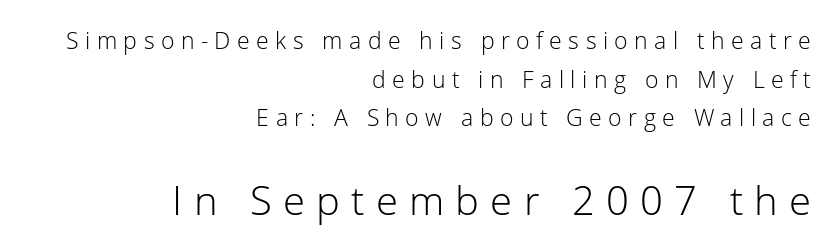
Block two is the big one; block one sits smaller above it. Stroke terminals: plain, sans-serif. The face used here is proportionally spaced, like ordinary book or web type. This is roman type, the default non-slanted kind. You could only call the tracking loose — the letters float apart.
